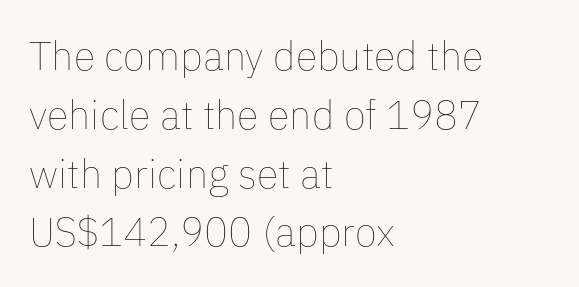
The tracking reads as untouched default to a designer's eye. Does the leading feel generous? No, just average. Spacing verdict: proportional, widths tailored to each character. Weight: not bold — regular or lighter. The compositor pushed each line to the left boundary.
